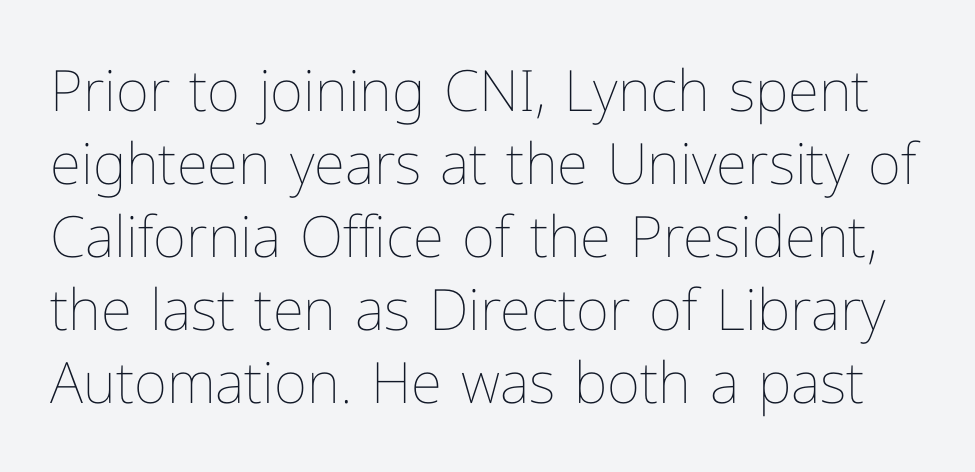
The image shows 57 px thin type, upright; set normal line spacing (1.28x), normal letter spacing, not underlined; low stroke contrast and a medium x-height.
